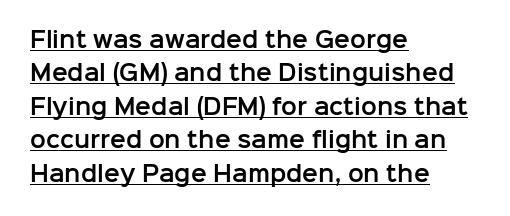
{"italic": "no", "underline": "yes", "align": "left", "line_spacing": "normal", "line_spacing_ratio": 1.59, "letter_spacing": "normal", "letter_spacing_em": 0.0, "glyph_px": 21}
